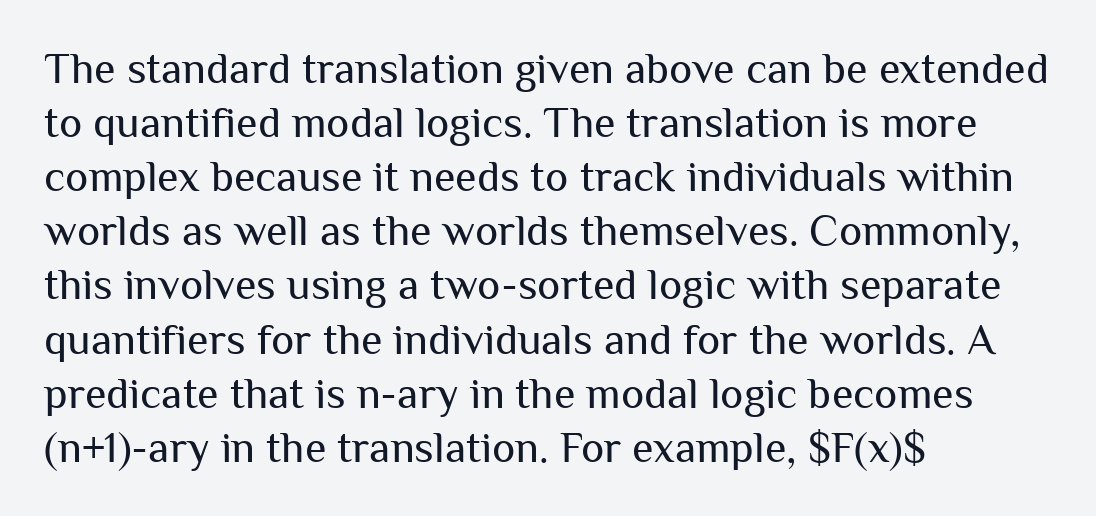
Q: Is the text bold? A: No.
Q: Is the text italic (slanted)? A: No, it is upright.
Q: Is the typeface a serif or a sans-serif typeface? A: Sans-serif.
Q: Is the text underlined? A: No.
Q: How is the paragraph aligned? A: Left-aligned.
Q: Is the spacing between letters normal or unusually wide? A: Normal.
Q: Width (condensed, normal, or wide)? A: Normal.
Q: Stroke contrast? A: Medium.
Q: x-height? A: Medium.
Q: Monospaced? A: No.
